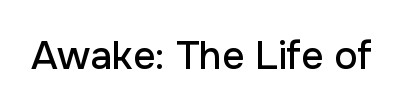
Vertical strokes here are truly vertical. Type without underlining. Here the designer chose a conventional face with non-uniform glyph widths. Font category for this specimen: sans-serif.
